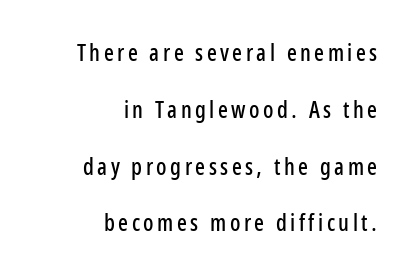
The image shows 23 px text type, upright; set right-aligned, loose line spacing (2.47x), not underlined.
